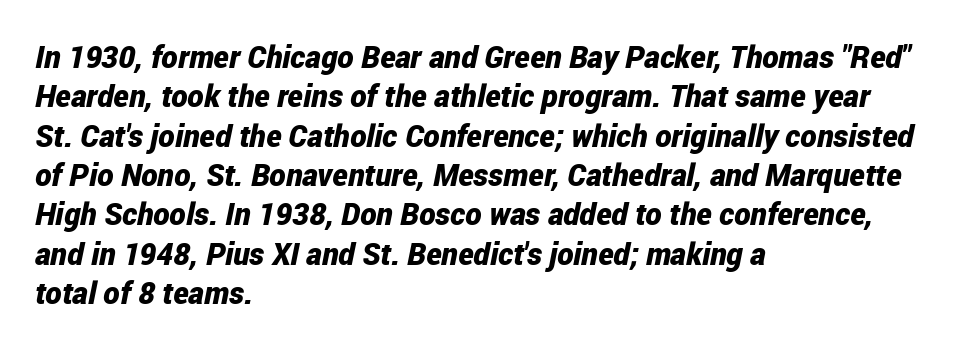
This sample has the flowing, uneven cadence of proportional lettering. The specimen omits any rule beneath the text block's lines. Is the letter spacing exaggerated? No — it looks like the ordinary default. A full-strength bold gives these letters their thick strokes. Rows of type keep a routine distance in the vertical direction. The setting favours the left margin, as ordinary paragraphs usually do.
